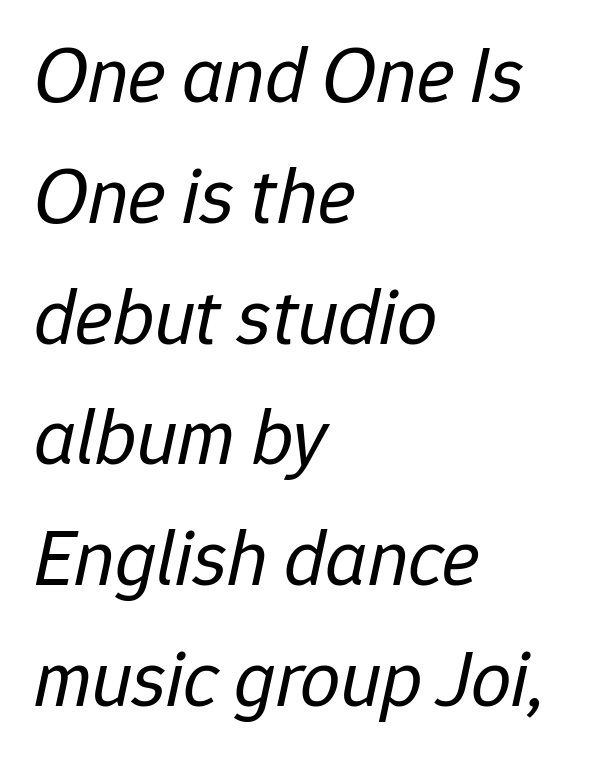
{"italic": "yes", "lean": "right", "slant_degrees": 12, "bold": "no", "weight": "regular", "width": "normal", "stroke_contrast": "low", "x_height": "medium", "monospaced": "no", "underline": "no", "align": "left", "line_spacing": "normal", "line_spacing_ratio": 1.51, "letter_spacing": "normal", "letter_spacing_em": 0.0, "glyph_px": 80}
